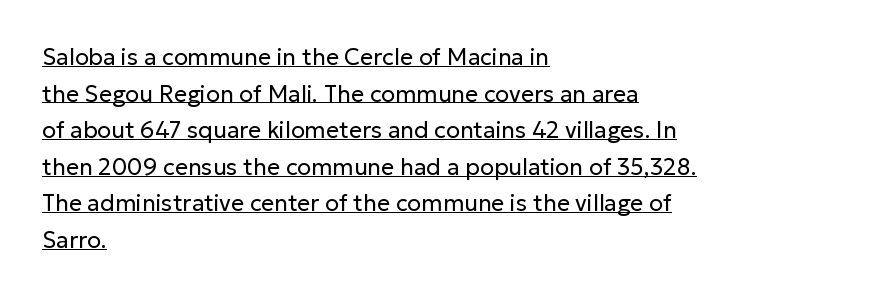
Regarding leading, the lines here are spaced in the standard way. Observe the ordinary spacing: letters are neighbours, not strangers. Weight: regular or lighter. The specimen includes a rule beneath the text block's lines. These lines were composed using upright roman letters.
